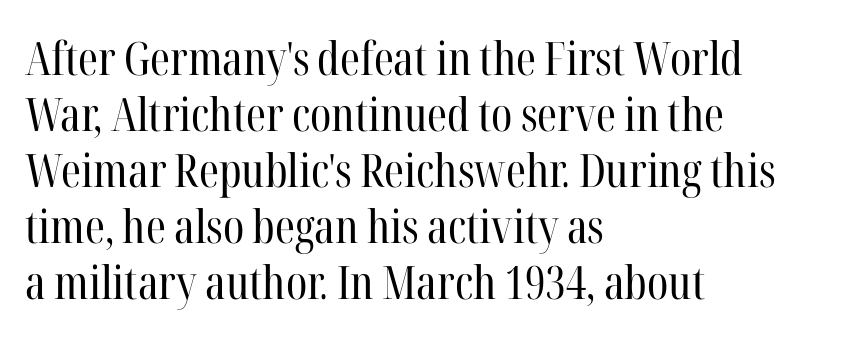
This sample has the flowing, uneven cadence of proportional lettering. Caption: standard tracking, unaltered. Just letters on the line, the space beneath them empty. The characters display serif detailing at their extremities. If you drew a line through each stem, it would be perfectly vertical.
